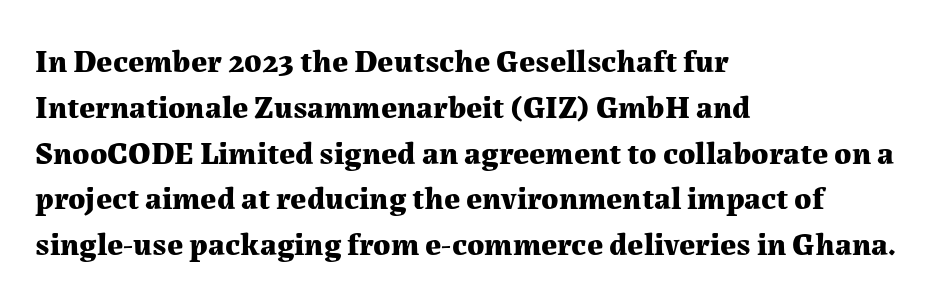
Q: Is the text bold? A: Yes.
Q: Is the text italic (slanted)? A: No, it is upright.
Q: Is the typeface a serif or a sans-serif typeface? A: Serif.
Q: Is the text underlined? A: No.
Q: How is the paragraph aligned? A: Left-aligned.
Q: Is the spacing between letters normal or unusually wide? A: Normal.
Q: Is the spacing between lines tight, normal or loose? A: Normal.
Q: Width (condensed, normal, or wide)? A: Normal.
Q: Stroke contrast? A: Medium.
Q: x-height? A: Medium.
Q: Monospaced? A: No.
